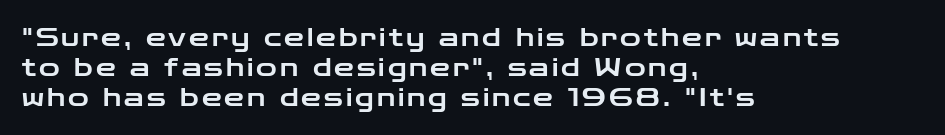
The image shows 25 px text type, upright; set left-aligned, line spacing 1.2x, not underlined.
